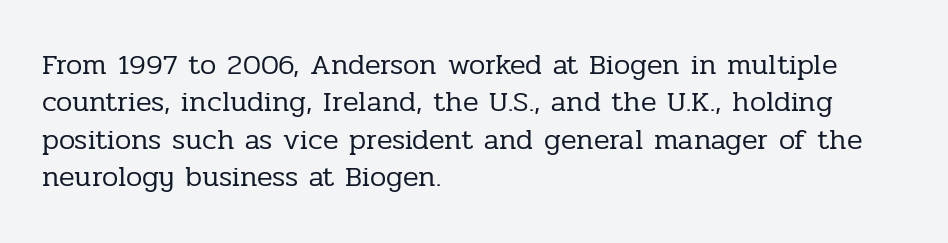
Q: Is the text bold? A: No.
Q: Is the text italic (slanted)? A: No, it is upright.
Q: Is the typeface a serif or a sans-serif typeface? A: Serif.
Q: Is the text underlined? A: No.
Q: How is the paragraph aligned? A: Left-aligned.
Q: Is the spacing between letters normal or unusually wide? A: Normal.
Q: Is the spacing between lines tight, normal or loose? A: Normal.
Q: Width (condensed, normal, or wide)? A: Normal.
Q: Stroke contrast? A: Low.
Q: x-height? A: Medium.
Q: Monospaced? A: No.
